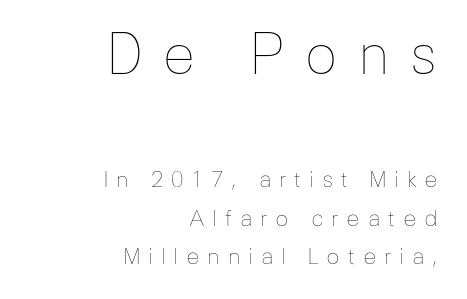
Check the space under the baseline: it is left empty. Character size in the leading block exceeds that of the trailing block. Every row of glyphs terminates at an identical x-position on the right. Caption: expanded tracking, letters set apart.
